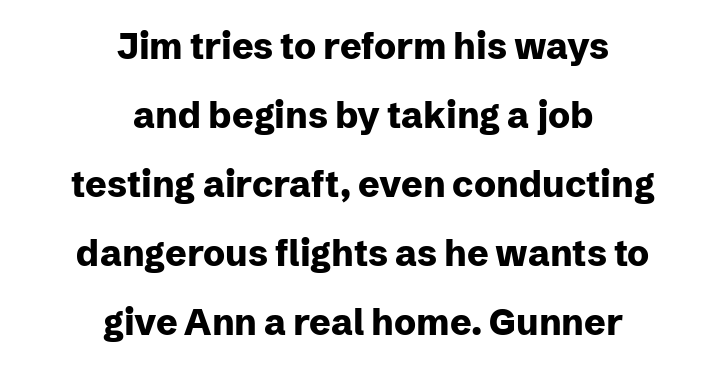
Q: Is the text bold? A: Yes.
Q: Is the text italic (slanted)? A: No, it is upright.
Q: Is the typeface a serif or a sans-serif typeface? A: Sans-serif.
Q: Is the text underlined? A: No.
Q: How is the paragraph aligned? A: Centered.
Q: Is the spacing between letters normal or unusually wide? A: Normal.
Q: Is the spacing between lines tight, normal or loose? A: Loose.
Q: Width (condensed, normal, or wide)? A: Normal.
Q: Stroke contrast? A: Low.
Q: x-height? A: Medium.
Q: Monospaced? A: No.
